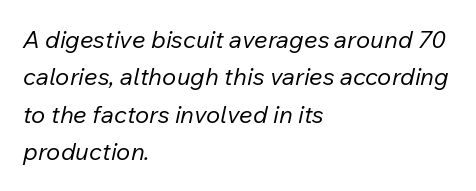
Q: Is the text bold? A: No.
Q: Is the text italic (slanted)? A: Yes, it leans right by about 12 degrees.
Q: Is the text underlined? A: No.
Q: How is the paragraph aligned? A: Left-aligned.
Q: Is the spacing between letters normal or unusually wide? A: Normal.
Q: Is the spacing between lines tight, normal or loose? A: Normal.
